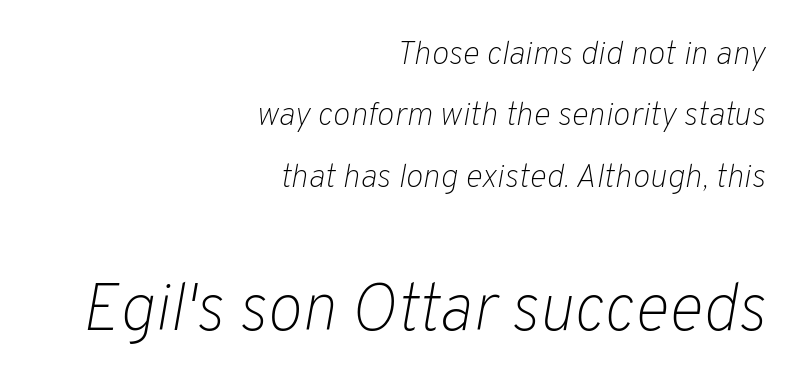
The image shows 66 px light type, italic (leaning right); set right-aligned, line spacing 1.86x, normal letter spacing, not underlined; the second (bottom) block is 2.0x larger; low stroke contrast and a medium x-height.
